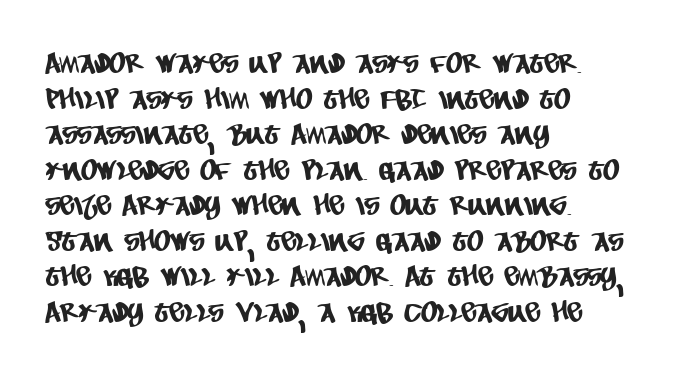
Q: Is the typeface a serif or a sans-serif typeface? A: Sans-serif.
Q: Is the text underlined? A: No.
Q: How is the paragraph aligned? A: Left-aligned.
Q: Is the spacing between letters normal or unusually wide? A: Normal.
Q: Is the spacing between lines tight, normal or loose? A: Normal.
Q: Width (condensed, normal, or wide)? A: Condensed.
Q: Stroke contrast? A: Low.
Q: x-height? A: Large.
Q: Monospaced? A: No.
